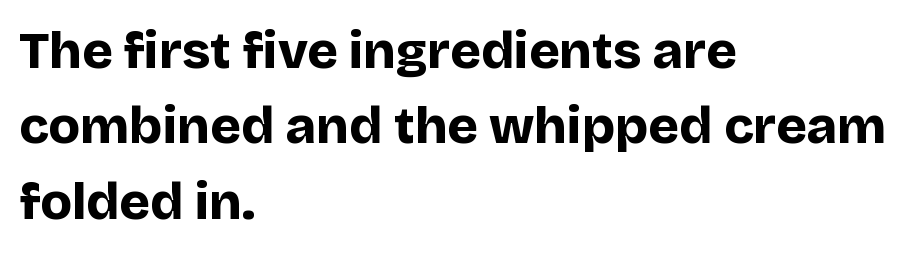
The image shows 52 px bold sans-serif type, upright; set left-aligned, normal line spacing (1.45x), normal letter spacing, not underlined; low stroke contrast and a large x-height.
